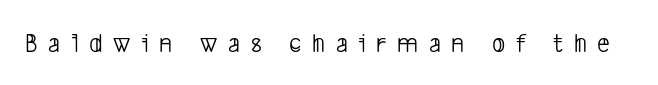
{"serif": "no", "bold": "no", "weight": "light", "width": "condensed", "stroke_contrast": "low", "x_height": "medium", "monospaced": "no", "underline": "no", "letter_spacing": "wide", "letter_spacing_em": 0.38, "glyph_px": 28}
